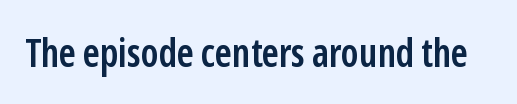
Quick note: underline off. These lines are composed in type without serifs. Every stem runs plumb, perpendicular to the baseline. Think of a printed novel: that variable character pitch is what you see here. This sample uses plain, unmodified letter spacing.
